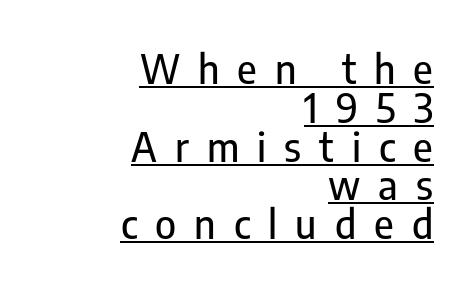
The image shows 40 px condensed sans-serif type, upright; set right-aligned, tight line spacing (0.97x), unusually wide letter spacing (+0.45 em), underlined; low stroke contrast and a medium x-height.
